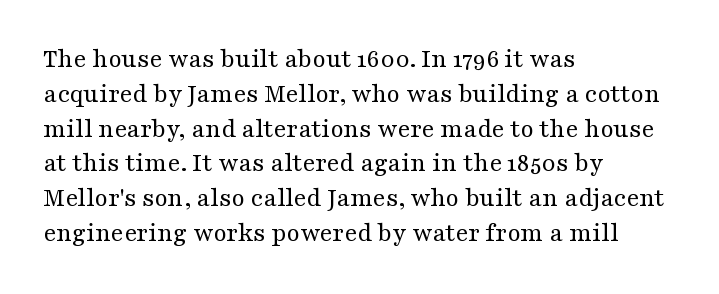
{"italic": "no", "bold": "no", "underline": "no", "align": "left", "line_spacing": "normal", "line_spacing_ratio": 1.29, "letter_spacing": "normal", "letter_spacing_em": 0.0, "glyph_px": 27}
